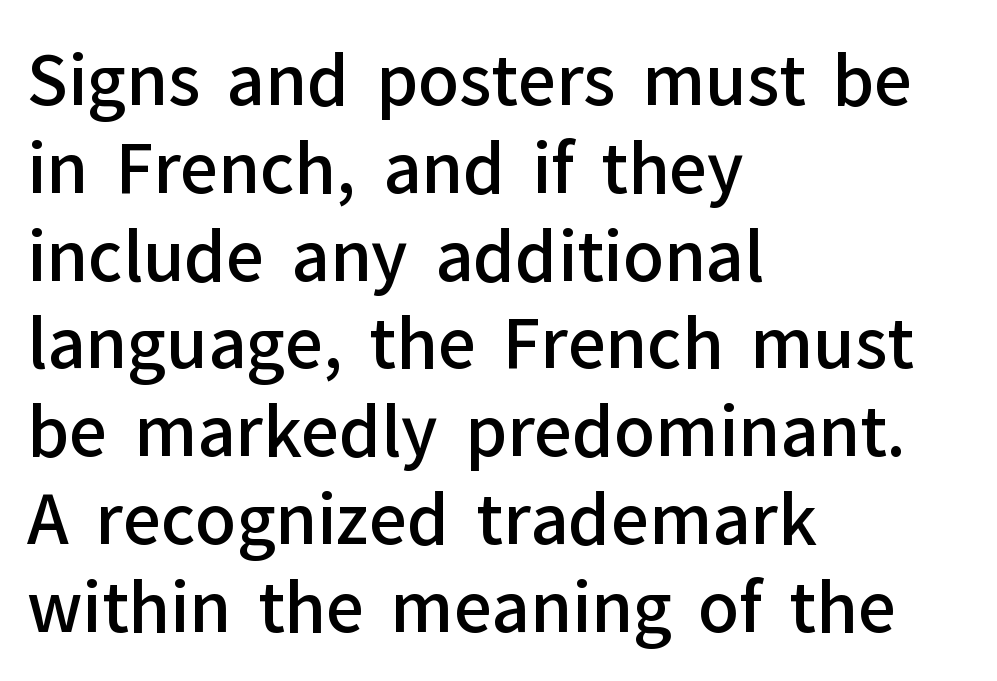
Q: Is the text bold? A: Semi-bold.
Q: Is the text italic (slanted)? A: No, it is upright.
Q: Is the typeface a serif or a sans-serif typeface? A: Sans-serif.
Q: Is the text underlined? A: No.
Q: How is the paragraph aligned? A: Left-aligned.
Q: Is the spacing between letters normal or unusually wide? A: Normal.
Q: Is the spacing between lines tight, normal or loose? A: Normal.
Q: Width (condensed, normal, or wide)? A: Normal.
Q: Stroke contrast? A: Low.
Q: x-height? A: Medium.
Q: Monospaced? A: No.
